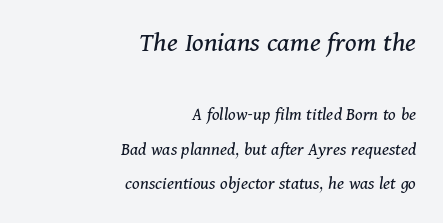
{"serif": "yes", "italic": "yes", "lean": "right", "slant_degrees": 11, "bold": "no", "weight": "regular", "width": "normal", "stroke_contrast": "medium", "x_height": "medium", "monospaced": "no", "underline": "no", "align": "right", "line_spacing_ratio": 1.84, "letter_spacing": "normal", "letter_spacing_em": 0.0, "larger_block": "first", "size_ratio": 1.53, "glyph_px": 29}
